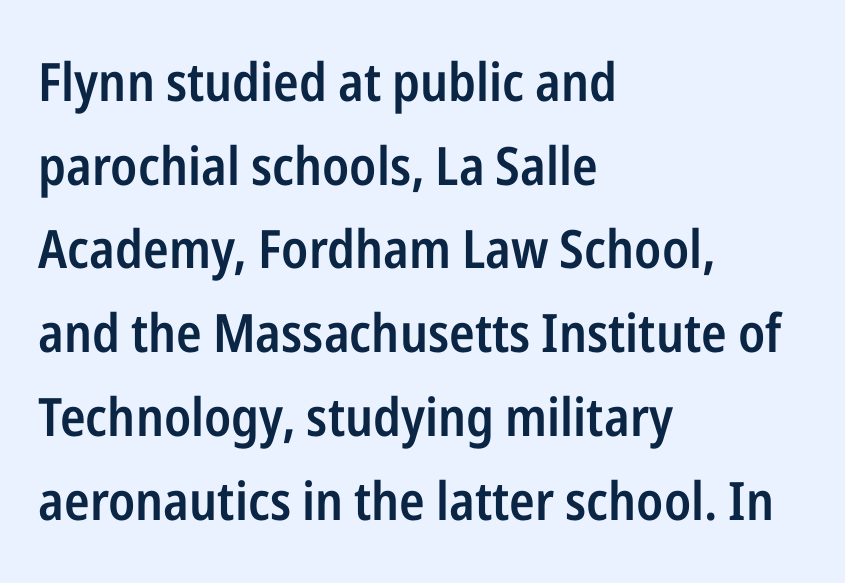
Q: Is the text bold? A: Semi-bold.
Q: Is the text italic (slanted)? A: No, it is upright.
Q: Is the typeface a serif or a sans-serif typeface? A: Sans-serif.
Q: Is the text underlined? A: No.
Q: How is the paragraph aligned? A: Left-aligned.
Q: Is the spacing between letters normal or unusually wide? A: Normal.
Q: Is the spacing between lines tight, normal or loose? A: Normal.
Q: Width (condensed, normal, or wide)? A: Condensed.
Q: Stroke contrast? A: Low.
Q: x-height? A: Medium.
Q: Monospaced? A: No.
